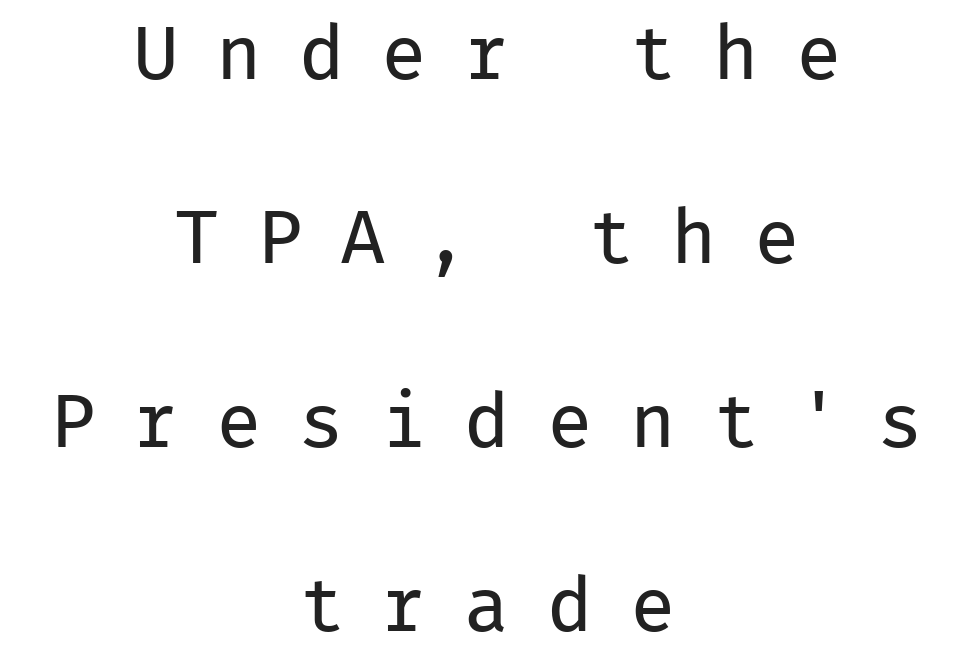
The image shows 76 px regular-weight sans-serif type, upright, monospaced; set centered, loose line spacing (2.42x), unusually wide letter spacing (+0.49 em), not underlined; low stroke contrast and a medium x-height.
